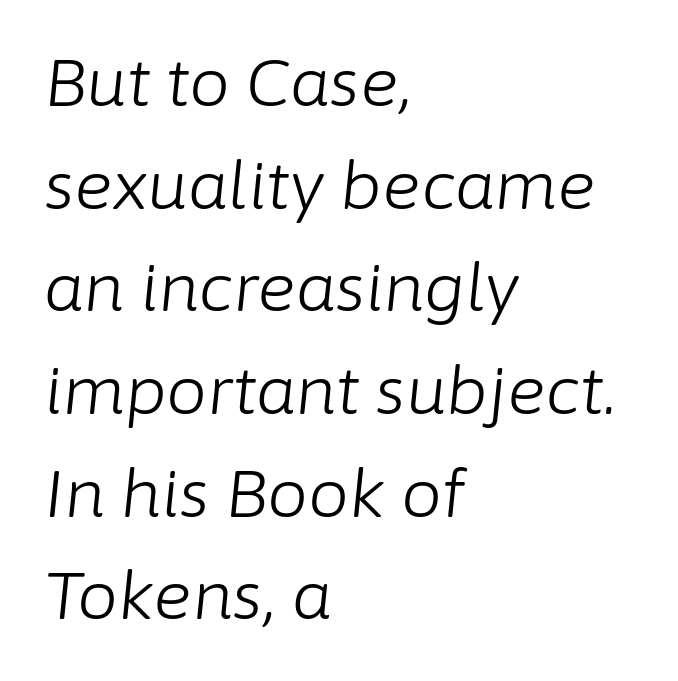
Q: Is the text bold? A: No.
Q: Is the text italic (slanted)? A: Yes, it leans right by about 6 degrees.
Q: Is the text underlined? A: No.
Q: How is the paragraph aligned? A: Left-aligned.
Q: Is the spacing between letters normal or unusually wide? A: Normal.
Q: Is the spacing between lines tight, normal or loose? A: Normal.
Q: Width (condensed, normal, or wide)? A: Normal.
Q: Stroke contrast? A: Low.
Q: x-height? A: Medium.
Q: Monospaced? A: No.
